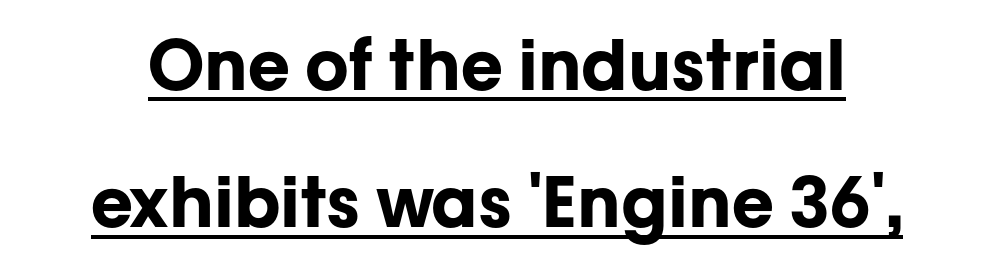
{"serif": "no", "italic": "no", "bold": "yes", "weight": "bold", "width": "normal", "stroke_contrast": "low", "x_height": "medium", "monospaced": "no", "underline": "yes", "line_spacing": "loose", "line_spacing_ratio": 1.99, "letter_spacing": "normal", "letter_spacing_em": 0.0, "glyph_px": 69}
